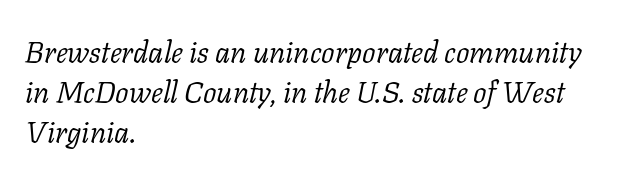
The image shows 30 px light serif type, italic (leaning right); set left-aligned, normal line spacing (1.34x), normal letter spacing, not underlined; low stroke contrast and a medium x-height.
